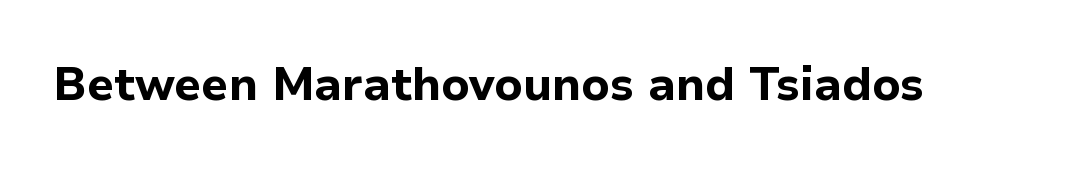
The type family on display is of the sans-serif kind. The area under the type is left untouched. Set as a true bold cut, around the 700 mark. Letter spacing: default. Each letter keeps its own natural width here, so spacing adapts to shape. A typesetter would mark this as roman, not italic.
